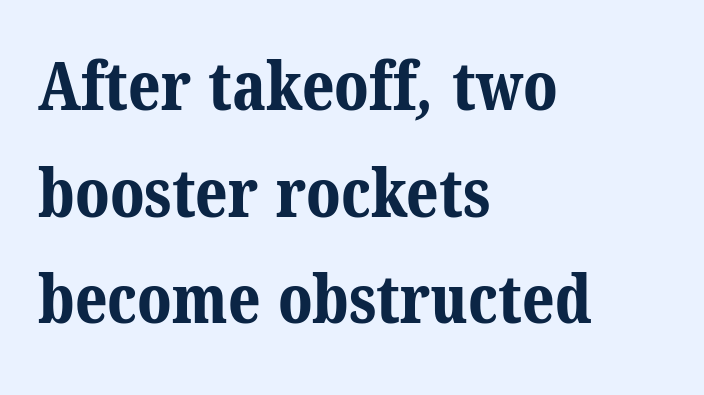
The image shows 67 px bold serif type; set left-aligned, normal line spacing (1.59x), normal letter spacing, not underlined; medium stroke contrast and a medium x-height.
